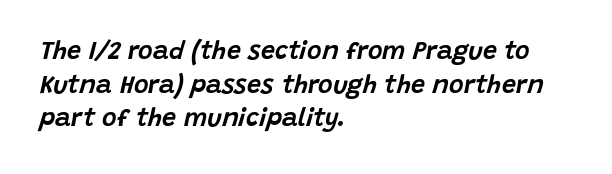
Q: Is the text italic (slanted)? A: Yes, it leans right by about 15 degrees.
Q: Is the text underlined? A: No.
Q: How is the paragraph aligned? A: Left-aligned.
Q: Is the spacing between letters normal or unusually wide? A: Normal.
Q: Is the spacing between lines tight, normal or loose? A: Normal.
